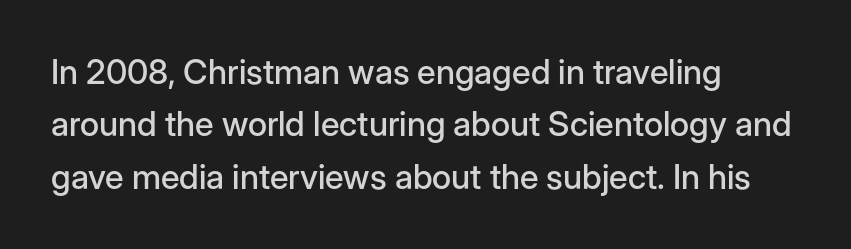
The image shows 34 px sans-serif type, upright; set left-aligned, normal line spacing (1.54x), normal letter spacing, not underlined; low stroke contrast and a medium x-height.
